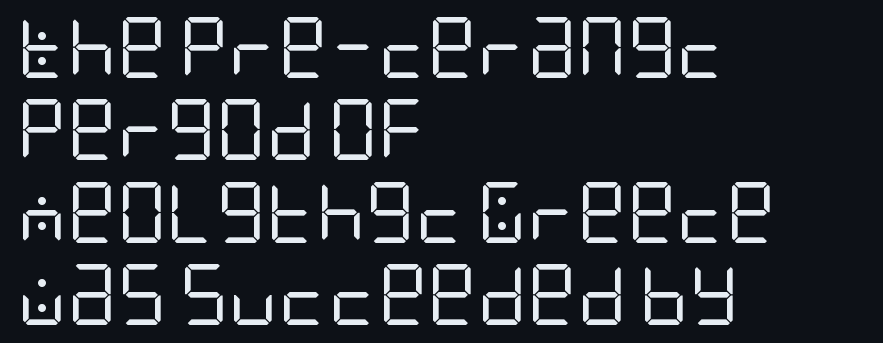
Look at the tracking — it's just the regular setting, nothing added. The rows are spaced the way most documents space them. The weight would be labelled regular, book, light, or lighter still. Horizontal alignment here is leftward, the default for most running prose. The gap between lines stays unmarked. The characters display no serif detailing; their extremities are plain.
